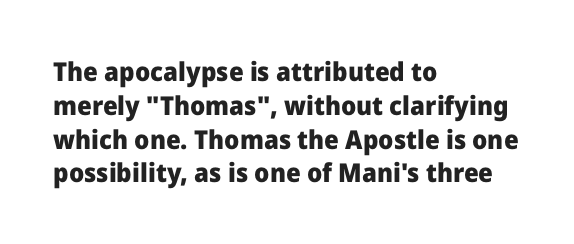
{"italic": "no", "bold": "yes", "underline": "no", "align": "left", "line_spacing": "normal", "line_spacing_ratio": 1.3, "letter_spacing": "normal", "letter_spacing_em": 0.0, "glyph_px": 26}
